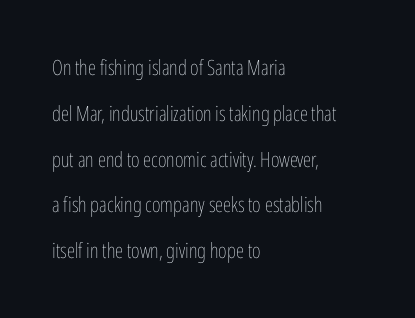
The image shows 21 px text type, upright; set left-aligned, loose line spacing (2.18x), normal letter spacing, not underlined.
